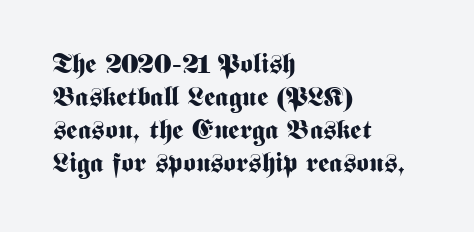
The image shows 27 px bold type, upright; set left-aligned, line spacing 1.22x, normal letter spacing, not underlined.
